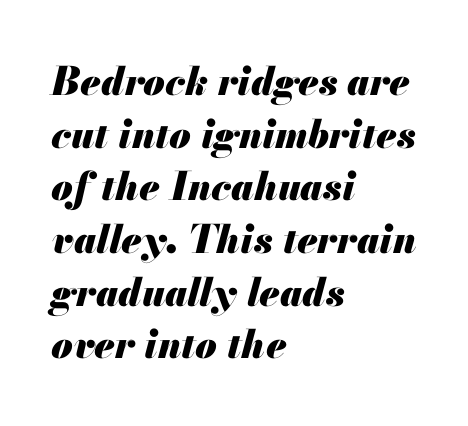
In terms of posture, this sample is oblique. Whoever set this chose a conventional vertical rhythm. Each letter keeps its own natural width here, so spacing adapts to shape. Beneath every word, the page is bare. The face used here is rendered with its standard letterfit.
